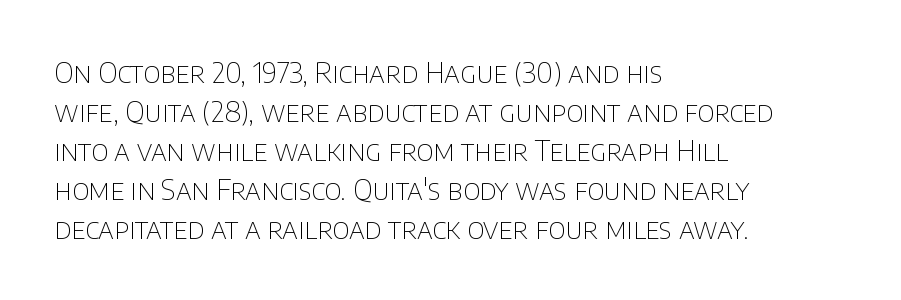
Q: Is the text bold? A: No.
Q: Is the text italic (slanted)? A: No, it is upright.
Q: Is the typeface a serif or a sans-serif typeface? A: Sans-serif.
Q: Is the text underlined? A: No.
Q: How is the paragraph aligned? A: Left-aligned.
Q: Is the spacing between letters normal or unusually wide? A: Normal.
Q: Is the spacing between lines tight, normal or loose? A: Normal.
Q: Width (condensed, normal, or wide)? A: Normal.
Q: Stroke contrast? A: Low.
Q: x-height? A: Large.
Q: Monospaced? A: No.
